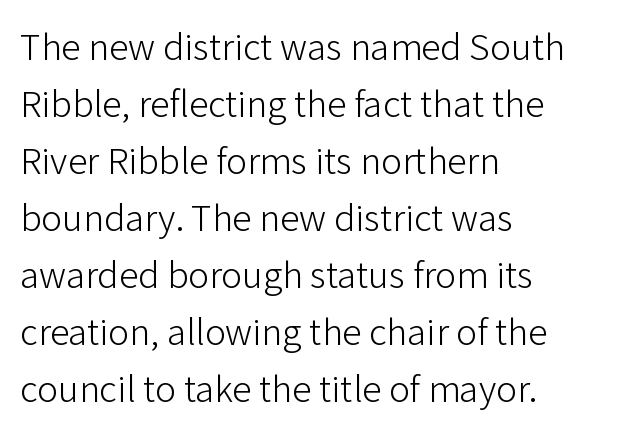
The image shows 39 px light sans-serif type, upright; set left-aligned, normal line spacing (1.46x), normal letter spacing, not underlined; low stroke contrast and a medium x-height.
